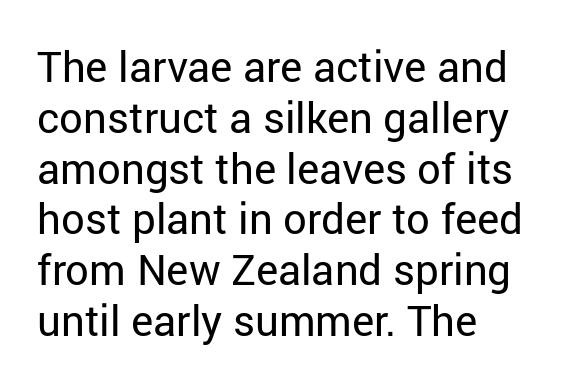
{"serif": "no", "italic": "no", "bold": "no", "weight": "regular", "width": "normal", "stroke_contrast": "low", "x_height": "medium", "monospaced": "no", "underline": "no", "line_spacing_ratio": 1.21, "letter_spacing": "normal", "letter_spacing_em": 0.0, "glyph_px": 42}
